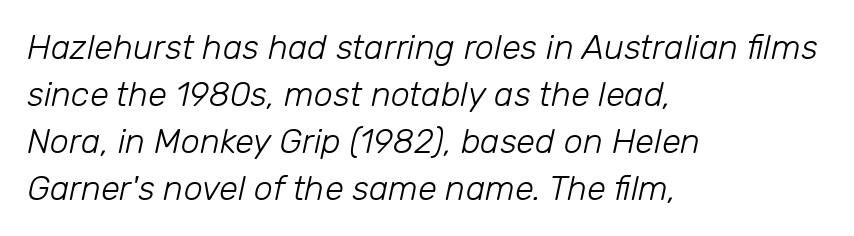
Q: Is the text bold? A: No.
Q: Is the text italic (slanted)? A: Yes, it leans right by about 12 degrees.
Q: Is the text underlined? A: No.
Q: How is the paragraph aligned? A: Left-aligned.
Q: Is the spacing between letters normal or unusually wide? A: Normal.
Q: Is the spacing between lines tight, normal or loose? A: Normal.
Q: Width (condensed, normal, or wide)? A: Normal.
Q: Stroke contrast? A: Low.
Q: x-height? A: Medium.
Q: Monospaced? A: No.
